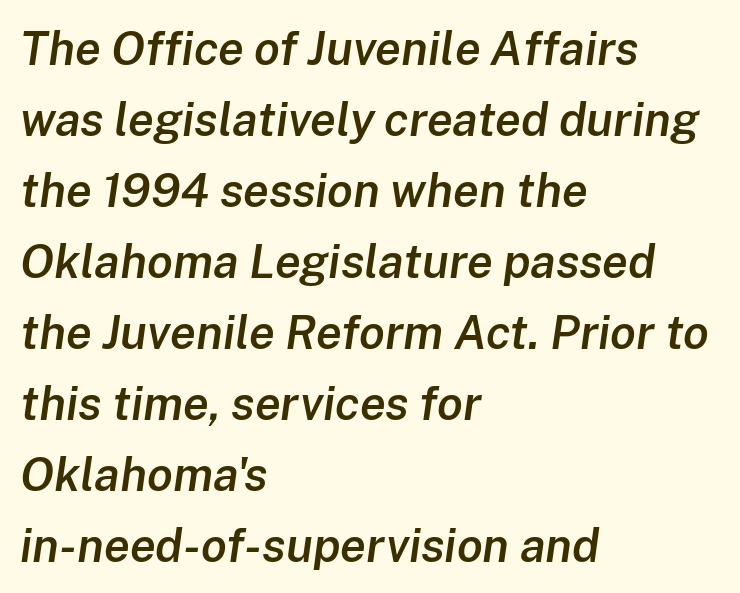
{"italic": "yes", "lean": "right", "slant_degrees": 8, "bold": "semi", "weight": "semibold", "width": "normal", "stroke_contrast": "low", "x_height": "medium", "monospaced": "no", "underline": "no", "align": "left", "line_spacing": "normal", "line_spacing_ratio": 1.51, "letter_spacing": "normal", "letter_spacing_em": 0.0, "glyph_px": 47}
